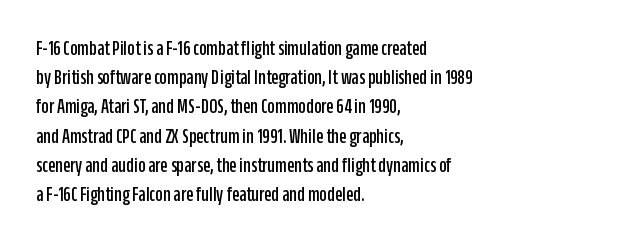
Each word holds together tightly as a unit, with standard inter-letter gaps. Left-aligned paragraph, ragged on the right. The vertical gap from one line to the next is medium. Nope, not italic — everything's standing straight. Check the space under the baseline: it is left empty.
